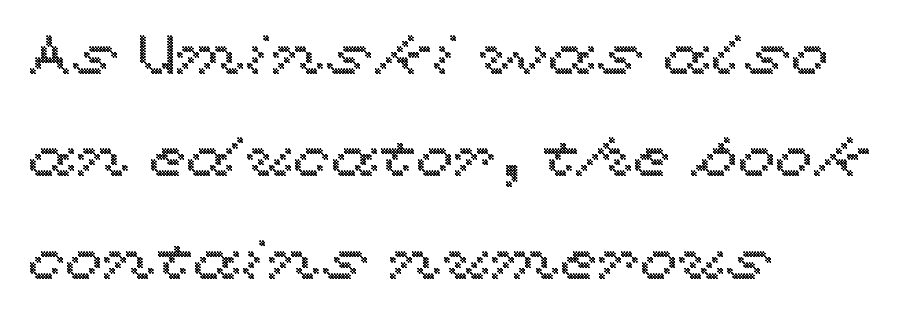
{"width": "wide", "x_height": "medium", "monospaced": "no", "underline": "no", "align": "left", "line_spacing_ratio": 1.86, "letter_spacing": "normal", "letter_spacing_em": 0.0, "glyph_px": 55}
